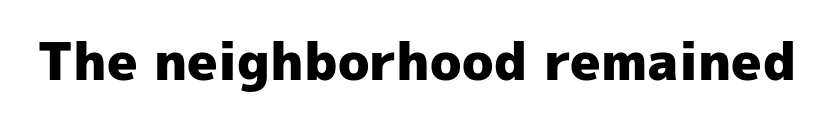
{"serif": "no", "italic": "no", "bold": "yes", "weight": "heavy", "width": "normal", "x_height": "medium", "monospaced": "no", "underline": "no", "letter_spacing": "normal", "letter_spacing_em": 0.0, "glyph_px": 52}
